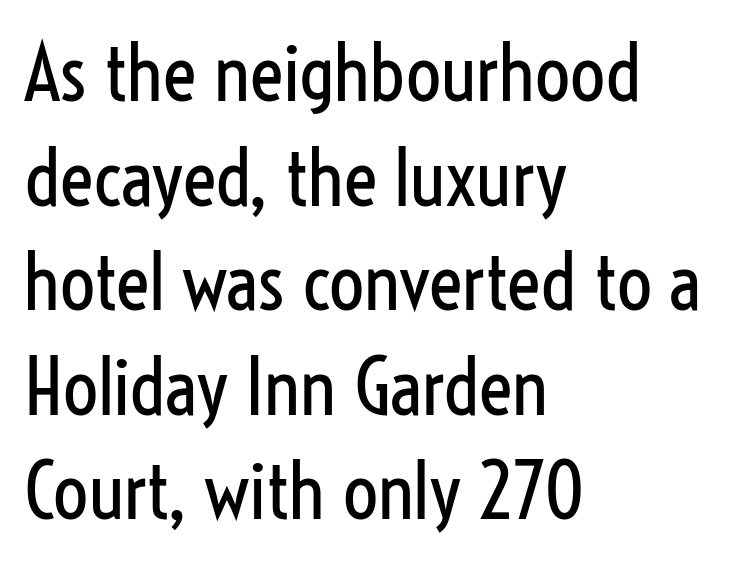
The image shows 78 px regular-weight, condensed sans-serif type, upright; set left-aligned, normal line spacing (1.34x), normal letter spacing, not underlined; low stroke contrast and a medium x-height.
